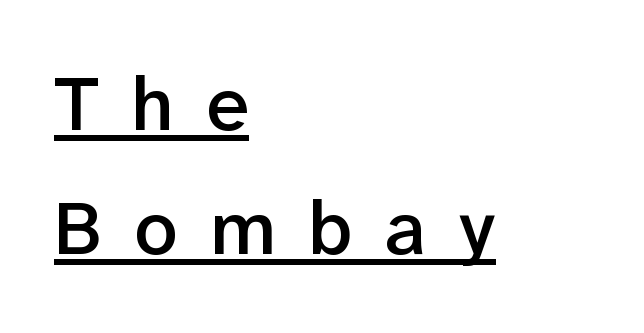
Q: Is the text bold? A: Semi-bold.
Q: Is the text italic (slanted)? A: No, it is upright.
Q: Is the typeface a serif or a sans-serif typeface? A: Sans-serif.
Q: Is the text underlined? A: Yes.
Q: How is the paragraph aligned? A: Left-aligned.
Q: Is the spacing between letters normal or unusually wide? A: Unusually wide.
Q: Is the spacing between lines tight, normal or loose? A: Normal.
Q: Width (condensed, normal, or wide)? A: Normal.
Q: Stroke contrast? A: Low.
Q: x-height? A: Medium.
Q: Monospaced? A: No.
